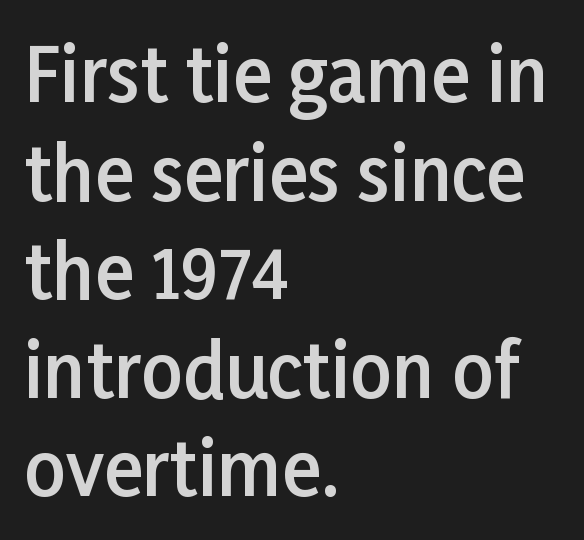
Q: Is the text bold? A: Semi-bold.
Q: Is the text italic (slanted)? A: No, it is upright.
Q: Is the typeface a serif or a sans-serif typeface? A: Sans-serif.
Q: Is the text underlined? A: No.
Q: How is the paragraph aligned? A: Left-aligned.
Q: Is the spacing between letters normal or unusually wide? A: Normal.
Q: Is the spacing between lines tight, normal or loose? A: Normal.
Q: Width (condensed, normal, or wide)? A: Normal.
Q: Stroke contrast? A: Low.
Q: x-height? A: Medium.
Q: Monospaced? A: No.
